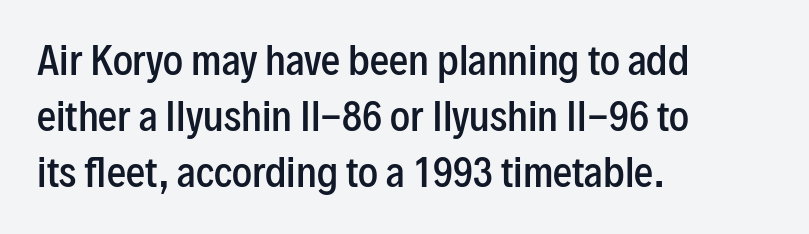
{"serif": "no", "italic": "no", "bold": "semi", "weight": "semibold", "width": "condensed", "stroke_contrast": "low", "x_height": "medium", "monospaced": "no", "underline": "no", "align": "left", "line_spacing": "normal", "line_spacing_ratio": 1.48, "letter_spacing": "normal", "letter_spacing_em": 0.0, "glyph_px": 38}
